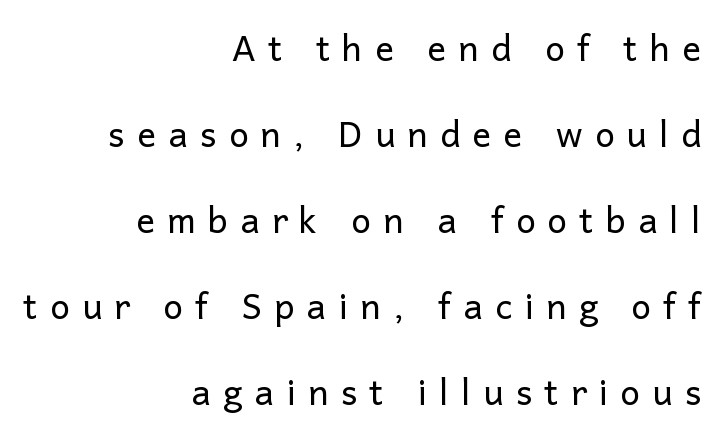
{"serif": "no", "italic": "no", "bold": "no", "weight": "regular", "width": "normal", "stroke_contrast": "low", "x_height": "medium", "monospaced": "no", "underline": "no", "align": "right", "line_spacing": "loose", "line_spacing_ratio": 2.46, "letter_spacing": "wide", "letter_spacing_em": 0.35, "glyph_px": 35}
